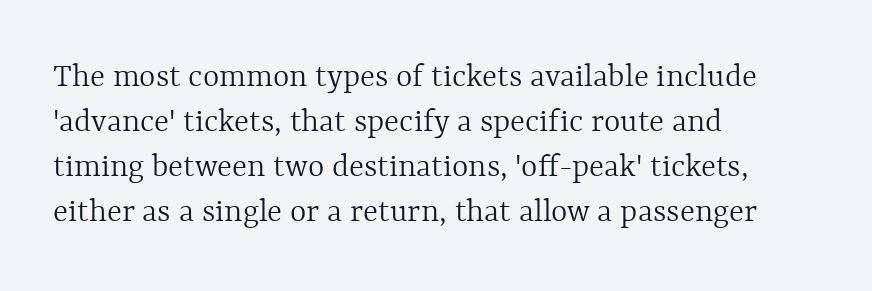
Q: Is the text bold? A: No.
Q: Is the text italic (slanted)? A: No, it is upright.
Q: Is the text underlined? A: No.
Q: How is the paragraph aligned? A: Left-aligned.
Q: Is the spacing between letters normal or unusually wide? A: Normal.
Q: Is the spacing between lines tight, normal or loose? A: Normal.
Q: Width (condensed, normal, or wide)? A: Normal.
Q: x-height? A: Medium.
Q: Monospaced? A: No.
